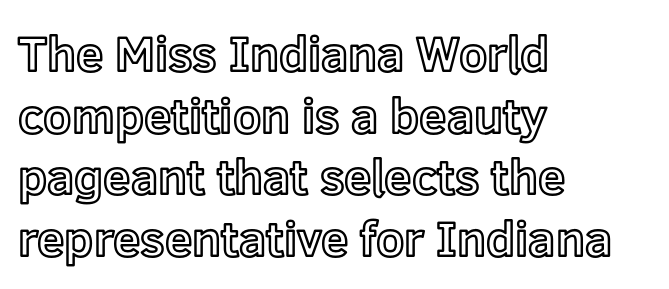
{"italic": "no", "width": "normal", "x_height": "medium", "monospaced": "no", "underline": "no", "align": "left", "line_spacing": "normal", "line_spacing_ratio": 1.26, "letter_spacing": "normal", "letter_spacing_em": 0.0, "glyph_px": 49}
